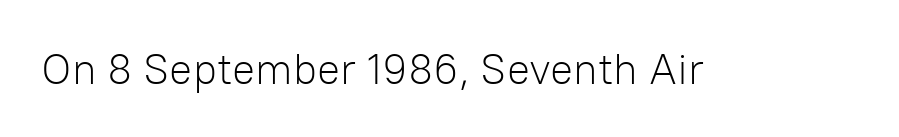
{"serif": "no", "italic": "no", "bold": "no", "weight": "light", "width": "normal", "stroke_contrast": "low", "x_height": "medium", "monospaced": "no", "underline": "no", "letter_spacing": "normal", "letter_spacing_em": 0.0, "glyph_px": 43}
